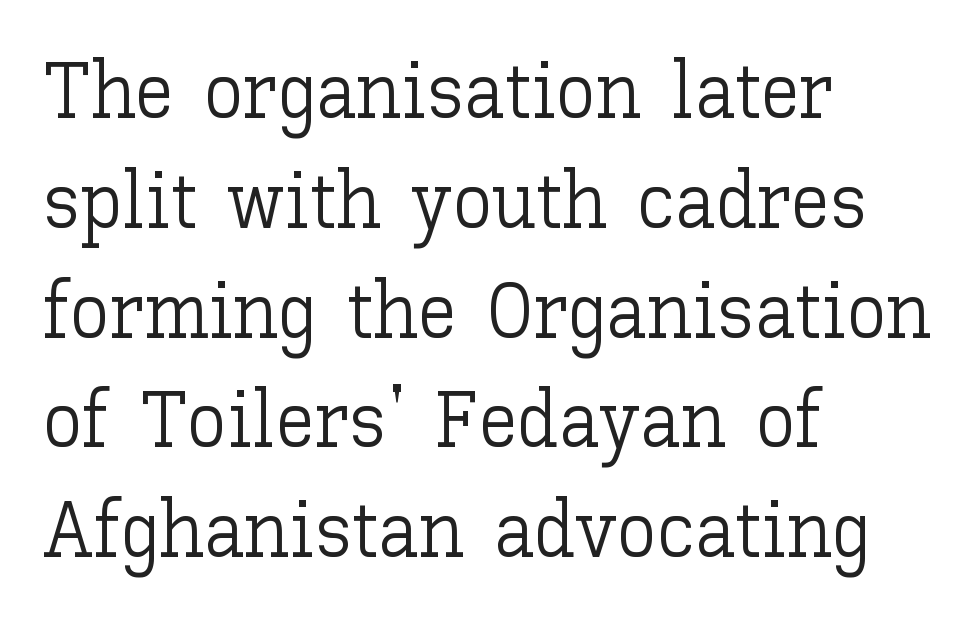
{"italic": "no", "bold": "no", "weight": "light", "width": "normal", "stroke_contrast": "low", "x_height": "medium", "monospaced": "no", "underline": "no", "align": "left", "line_spacing": "normal", "line_spacing_ratio": 1.39, "letter_spacing": "normal", "letter_spacing_em": 0.0, "glyph_px": 79}
